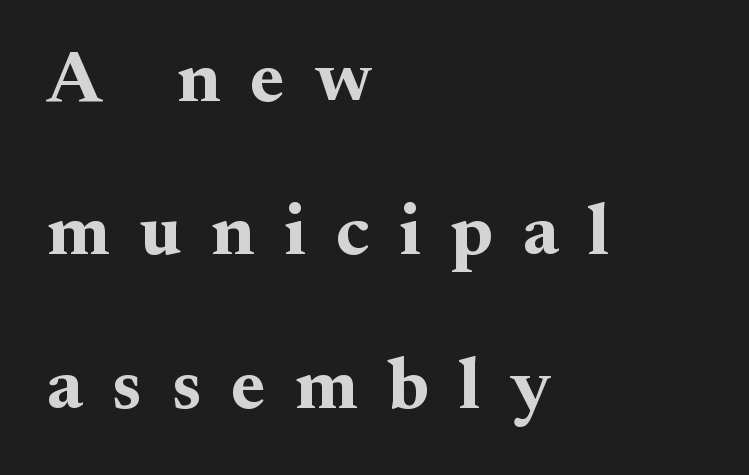
{"serif": "yes", "italic": "no", "bold": "yes", "weight": "bold", "width": "normal", "stroke_contrast": "medium", "x_height": "small", "monospaced": "no", "underline": "no", "align": "left", "line_spacing": "loose", "line_spacing_ratio": 2.1, "letter_spacing": "wide", "letter_spacing_em": 0.41, "glyph_px": 73}
